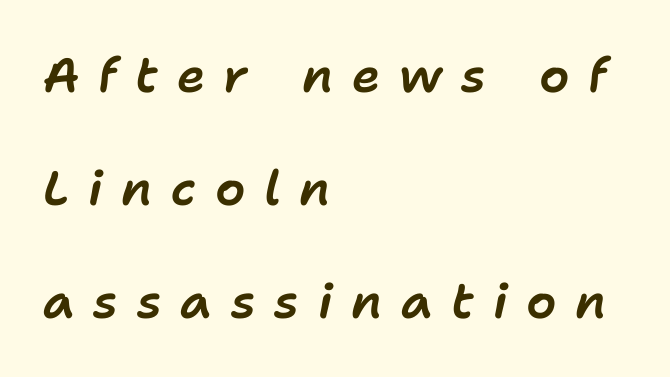
One glance says open: line gaps are wider than usual. These lines are rendered in a variable-pitch font. Between one letter and the next there's a generous, obvious gap. The glyphs are unaccompanied by any horizontal stroke below them.
